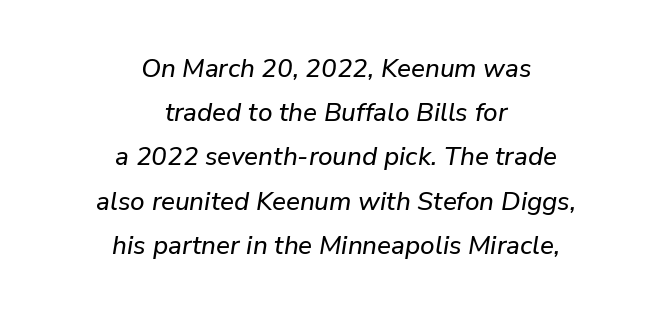
{"italic": "yes", "lean": "right", "slant_degrees": 9, "underline": "no", "align": "center", "line_spacing": "normal", "line_spacing_ratio": 1.7, "letter_spacing": "normal", "letter_spacing_em": 0.0, "glyph_px": 26}
